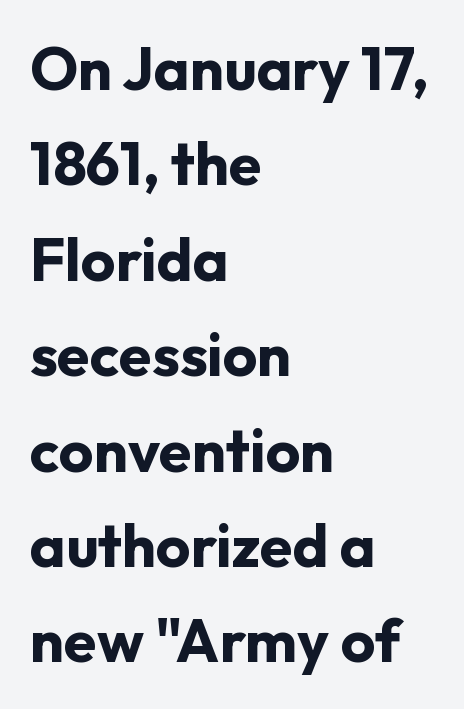
{"serif": "no", "italic": "no", "bold": "yes", "weight": "bold", "width": "normal", "stroke_contrast": "low", "x_height": "medium", "monospaced": "no", "underline": "no", "align": "left", "line_spacing": "normal", "line_spacing_ratio": 1.59, "letter_spacing": "normal", "letter_spacing_em": 0.0, "glyph_px": 60}
